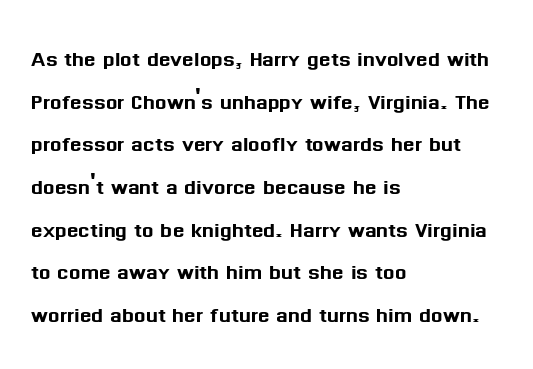
{"italic": "no", "underline": "no", "align": "left", "line_spacing": "normal", "line_spacing_ratio": 1.58, "letter_spacing": "normal", "letter_spacing_em": 0.0, "glyph_px": 27}
